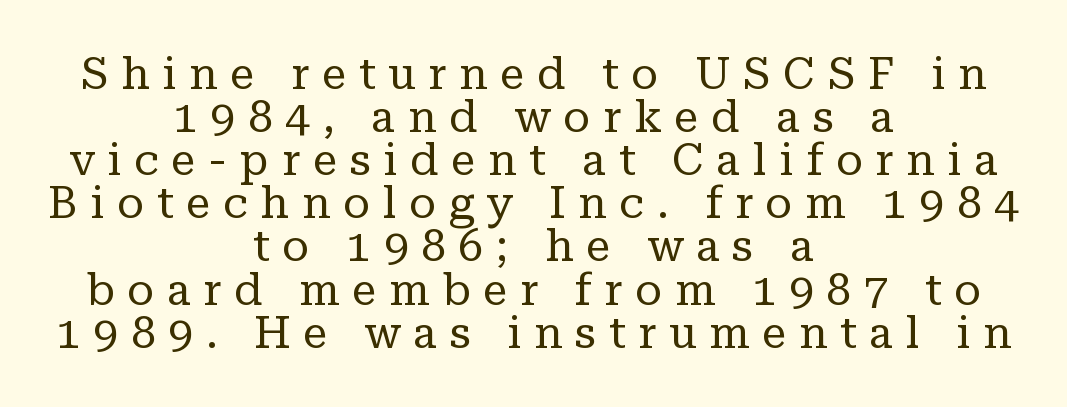
The image shows 44 px regular-weight serif type, upright; set centered, tight line spacing (0.98x), unusually wide letter spacing (+0.29 em), not underlined; low stroke contrast and a medium x-height.
